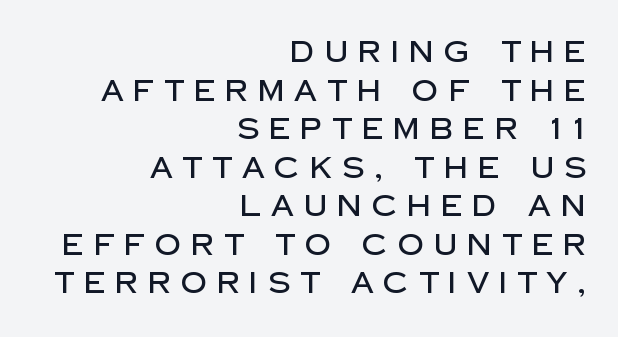
{"serif": "no", "italic": "no", "width": "normal", "stroke_contrast": "low", "x_height": "large", "monospaced": "no", "underline": "no", "align": "right", "line_spacing": "normal", "line_spacing_ratio": 1.33, "letter_spacing": "wide", "letter_spacing_em": 0.34, "glyph_px": 29}
